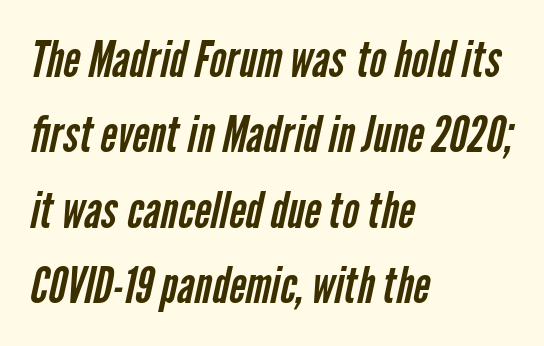
Q: Is the text bold? A: No.
Q: Is the typeface a serif or a sans-serif typeface? A: Sans-serif.
Q: Is the text underlined? A: No.
Q: How is the paragraph aligned? A: Left-aligned.
Q: Is the spacing between letters normal or unusually wide? A: Normal.
Q: Is the spacing between lines tight, normal or loose? A: Normal.
Q: Width (condensed, normal, or wide)? A: Condensed.
Q: Stroke contrast? A: Low.
Q: x-height? A: Medium.
Q: Monospaced? A: No.
